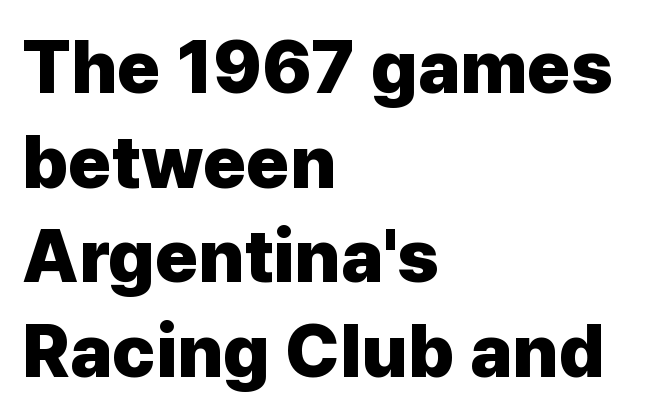
The image shows 74 px heavy sans-serif type, upright; set left-aligned, normal line spacing (1.28x), normal letter spacing, not underlined; low stroke contrast and a medium x-height.
